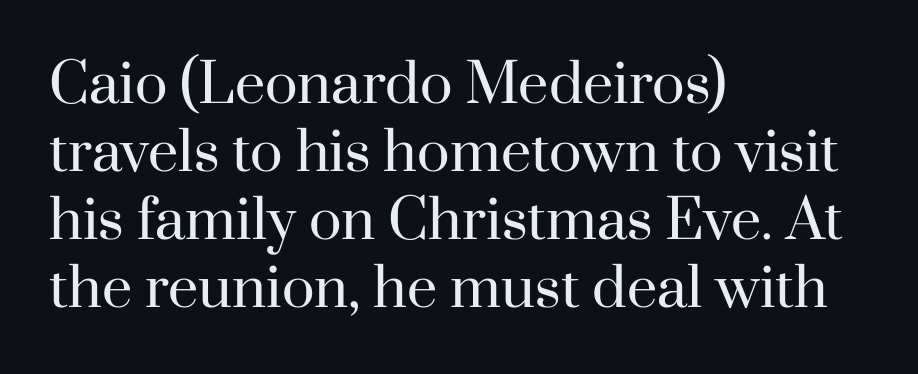
Q: Is the text bold? A: No.
Q: Is the text italic (slanted)? A: No, it is upright.
Q: Is the typeface a serif or a sans-serif typeface? A: Serif.
Q: Is the text underlined? A: No.
Q: How is the paragraph aligned? A: Left-aligned.
Q: Is the spacing between letters normal or unusually wide? A: Normal.
Q: Is the spacing between lines tight, normal or loose? A: Normal.
Q: Width (condensed, normal, or wide)? A: Normal.
Q: Stroke contrast? A: High.
Q: x-height? A: Small.
Q: Monospaced? A: No.
